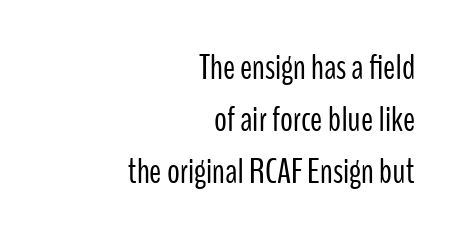
{"serif": "no", "italic": "no", "bold": "no", "weight": "light", "width": "condensed", "stroke_contrast": "low", "x_height": "medium", "monospaced": "no", "underline": "no", "align": "right", "line_spacing": "normal", "line_spacing_ratio": 1.45, "letter_spacing": "normal", "letter_spacing_em": 0.0, "glyph_px": 36}
